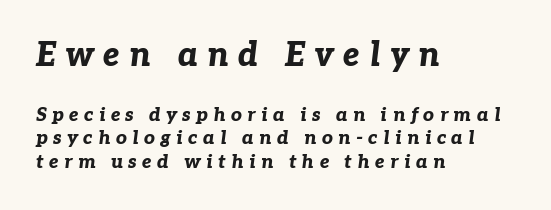
{"italic": "yes", "lean": "right", "slant_degrees": 7, "bold": "yes", "weight": "bold", "width": "normal", "stroke_contrast": "low", "x_height": "medium", "monospaced": "no", "underline": "no", "align": "left", "line_spacing_ratio": 1.23, "letter_spacing": "wide", "letter_spacing_em": 0.28, "larger_block": "first", "size_ratio": 1.74, "glyph_px": 33}
